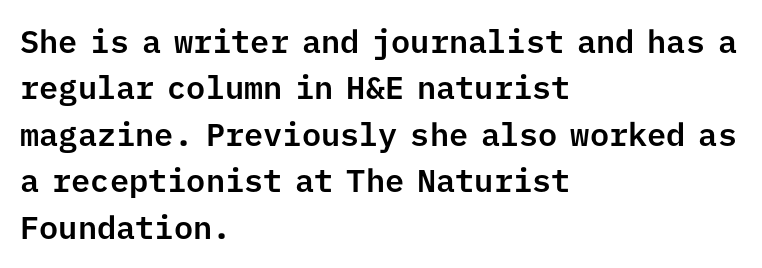
The image shows 32 px sans-serif type, upright, monospaced; set left-aligned, normal line spacing (1.45x), normal letter spacing, not underlined; low stroke contrast and a medium x-height.
